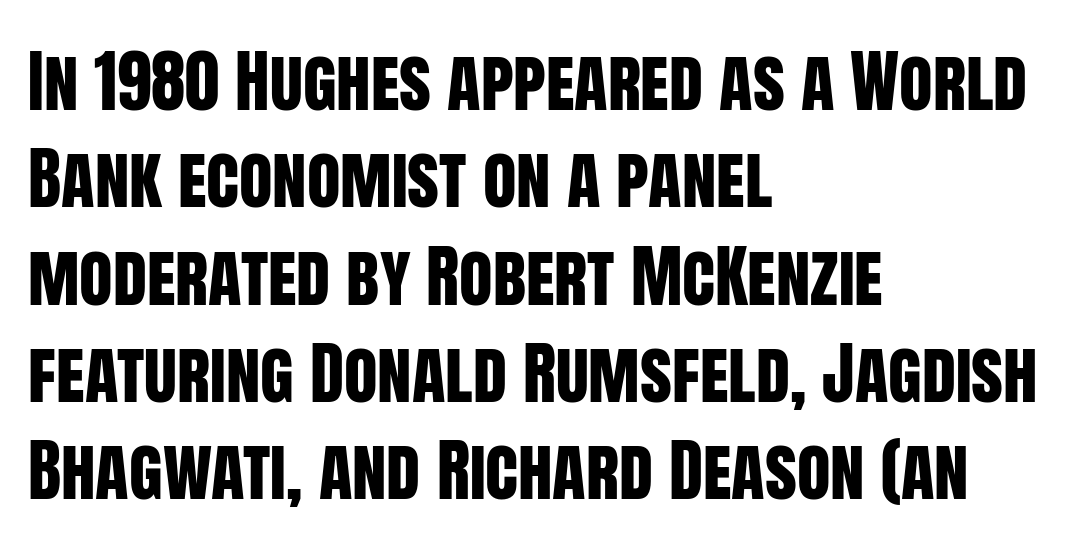
The image shows 69 px condensed sans-serif type, upright; set left-aligned, normal line spacing (1.41x), normal letter spacing, not underlined; low stroke contrast and a large x-height.
